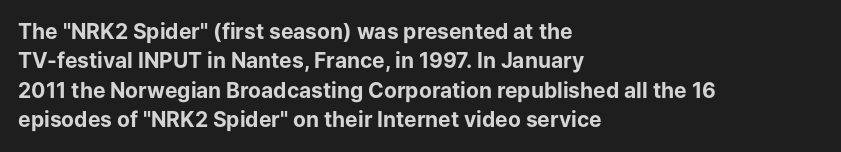
{"italic": "no", "bold": "yes", "underline": "no", "align": "left", "line_spacing": "normal", "line_spacing_ratio": 1.4, "letter_spacing": "normal", "letter_spacing_em": 0.0, "glyph_px": 21}
